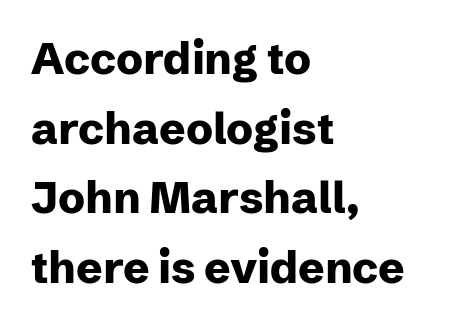
Q: Is the text bold? A: Yes.
Q: Is the text italic (slanted)? A: No, it is upright.
Q: Is the typeface a serif or a sans-serif typeface? A: Sans-serif.
Q: Is the text underlined? A: No.
Q: How is the paragraph aligned? A: Left-aligned.
Q: Is the spacing between letters normal or unusually wide? A: Normal.
Q: Is the spacing between lines tight, normal or loose? A: Normal.
Q: Width (condensed, normal, or wide)? A: Normal.
Q: Stroke contrast? A: Low.
Q: x-height? A: Medium.
Q: Monospaced? A: No.
